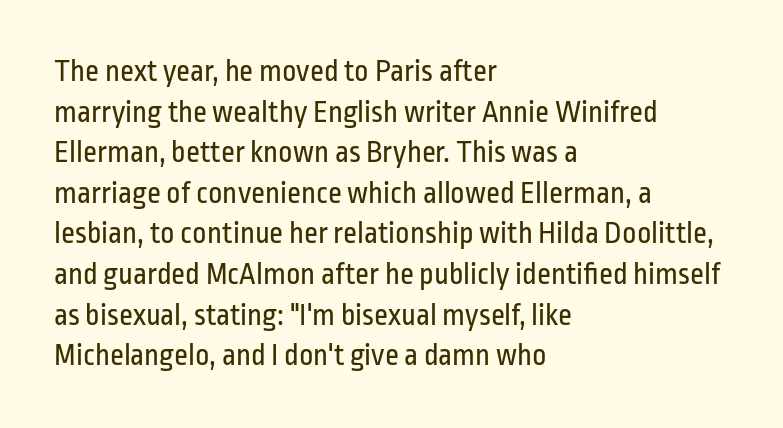
Check the space under the baseline: it is left empty. What's the leading like? Ordinary, nothing unusual. Letterform terminals end flat and unadorned throughout the passage. Characters follow at the spacing the type designer built in.
